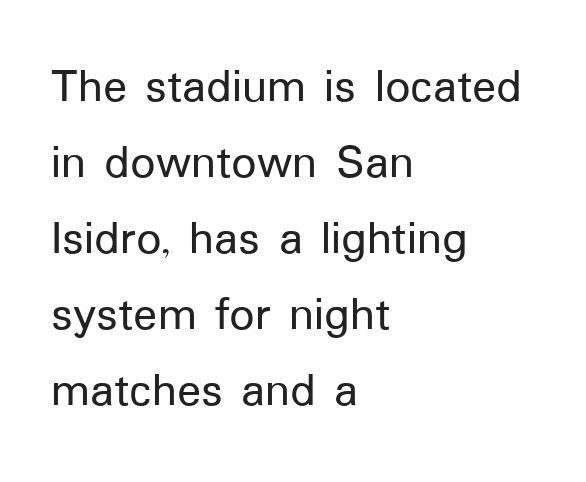
Note the varied advance widths — an 'i' is clearly narrower than an 'm'. A sans-serif font was chosen for this passage. Upright lettering throughout. Spacing between characters is what you'd get straight out of the box.
